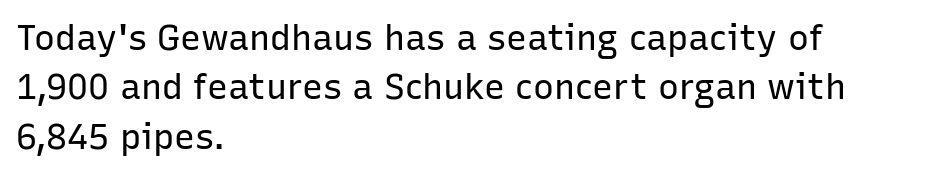
{"serif": "no", "italic": "no", "bold": "no", "weight": "regular", "width": "normal", "stroke_contrast": "low", "x_height": "medium", "monospaced": "no", "underline": "no", "align": "left", "line_spacing": "normal", "line_spacing_ratio": 1.41, "letter_spacing": "normal", "letter_spacing_em": 0.0, "glyph_px": 35}
